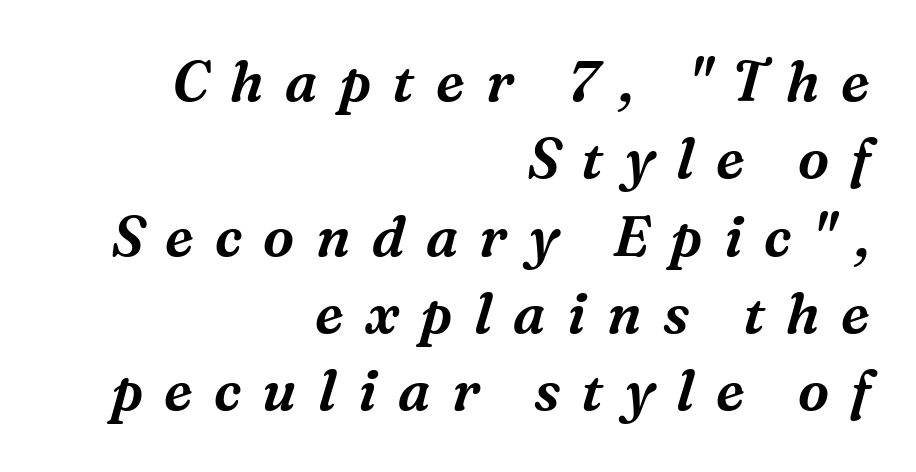
Q: Is the text italic (slanted)? A: Yes, it leans right by about 16 degrees.
Q: Is the typeface a serif or a sans-serif typeface? A: Serif.
Q: Is the text underlined? A: No.
Q: How is the paragraph aligned? A: Right-aligned.
Q: Is the spacing between letters normal or unusually wide? A: Unusually wide.
Q: Is the spacing between lines tight, normal or loose? A: Normal.
Q: Width (condensed, normal, or wide)? A: Normal.
Q: Stroke contrast? A: Medium.
Q: x-height? A: Medium.
Q: Monospaced? A: No.
